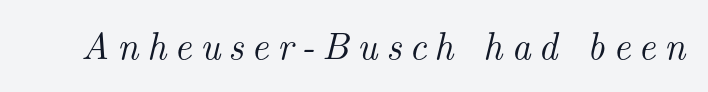
This is serif lettering, the kind often seen in printed books. Descender tails drop into unmarked territory. A typesetter would mark this as italic. Proportional: the letters do not fall into vertical columns.
